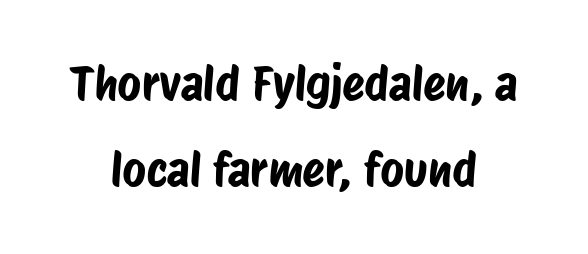
There is no visible air inserted between adjacent glyphs. Look at the bottom of the vertical strokes: they stop flat, with no serifs. Unmarked baselines from the first word to the last. The rendering uses natural spacing where letterforms have individual widths.
